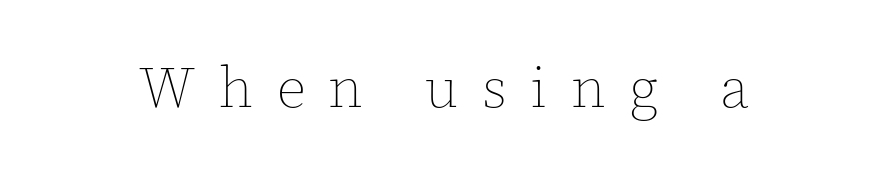
The image shows 58 px thin type, upright; set unusually wide letter spacing (+0.4 em), not underlined; a medium x-height.
